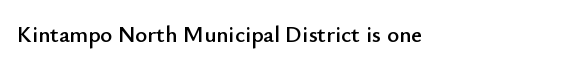
{"italic": "no", "underline": "no", "letter_spacing": "normal", "letter_spacing_em": 0.0, "glyph_px": 23}
